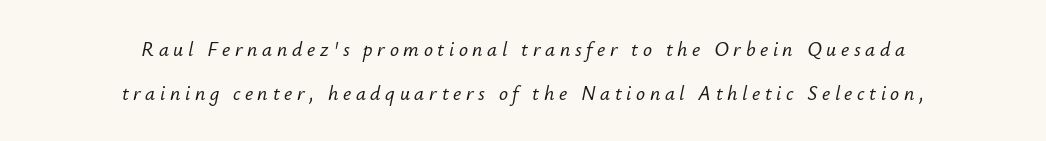
The image shows 20 px text type, italic (leaning right); set centered, loose line spacing (2.21x), unusually wide letter spacing (+0.23 em), not underlined.
